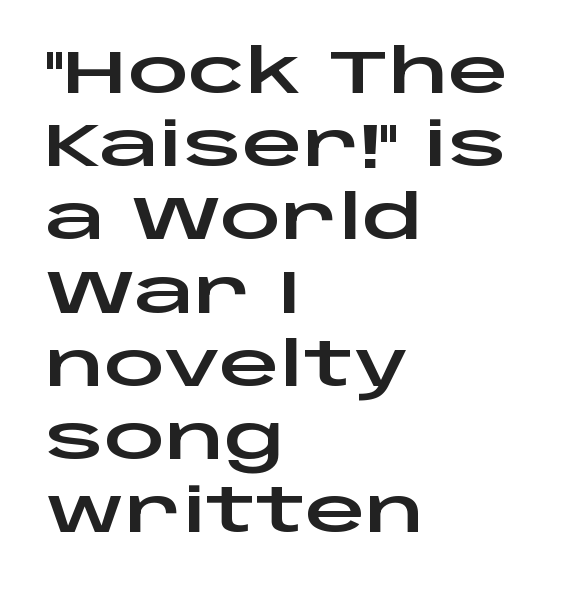
Q: Is the text italic (slanted)? A: No, it is upright.
Q: Is the typeface a serif or a sans-serif typeface? A: Sans-serif.
Q: Is the text underlined? A: No.
Q: How is the paragraph aligned? A: Left-aligned.
Q: Is the spacing between letters normal or unusually wide? A: Normal.
Q: Width (condensed, normal, or wide)? A: Wide.
Q: Stroke contrast? A: Low.
Q: x-height? A: Large.
Q: Monospaced? A: No.
